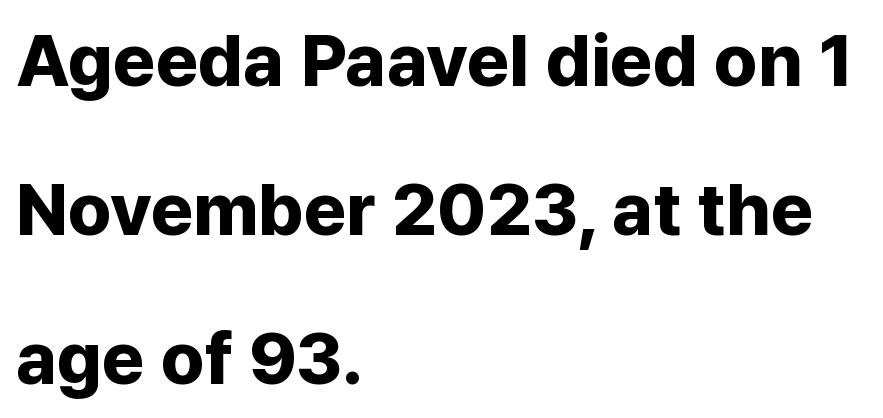
{"serif": "no", "italic": "no", "bold": "yes", "weight": "bold", "width": "normal", "stroke_contrast": "low", "x_height": "medium", "monospaced": "no", "underline": "no", "align": "left", "line_spacing": "loose", "line_spacing_ratio": 2.04, "letter_spacing": "normal", "letter_spacing_em": 0.0, "glyph_px": 73}
